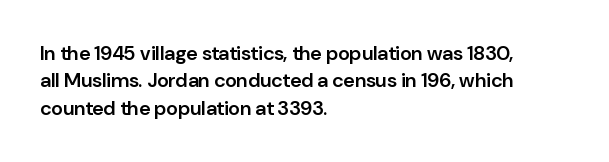
Q: Is the text bold? A: Semi-bold.
Q: Is the text italic (slanted)? A: No, it is upright.
Q: Is the text underlined? A: No.
Q: How is the paragraph aligned? A: Left-aligned.
Q: Is the spacing between letters normal or unusually wide? A: Normal.
Q: Is the spacing between lines tight, normal or loose? A: Normal.
